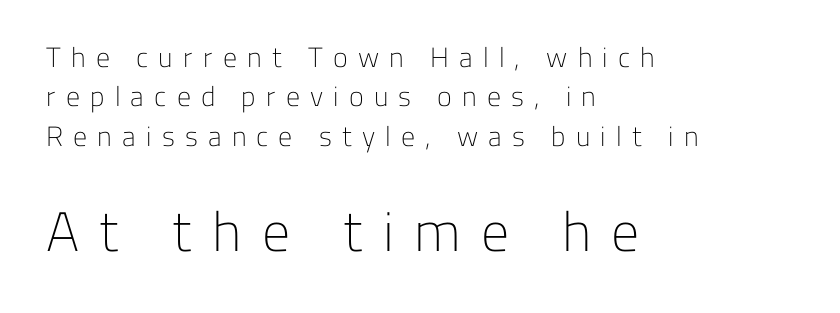
Q: Is the text bold? A: No.
Q: Is the text italic (slanted)? A: No, it is upright.
Q: Is the typeface a serif or a sans-serif typeface? A: Sans-serif.
Q: Is the text underlined? A: No.
Q: How is the paragraph aligned? A: Left-aligned.
Q: Is the spacing between letters normal or unusually wide? A: Unusually wide.
Q: Is the spacing between lines tight, normal or loose? A: Normal.
Q: Which block of text is set in a larger size, the first (top) or the second (bottom)? A: The second (bottom) one.
Q: Width (condensed, normal, or wide)? A: Normal.
Q: Stroke contrast? A: Low.
Q: x-height? A: Medium.
Q: Monospaced? A: No.
